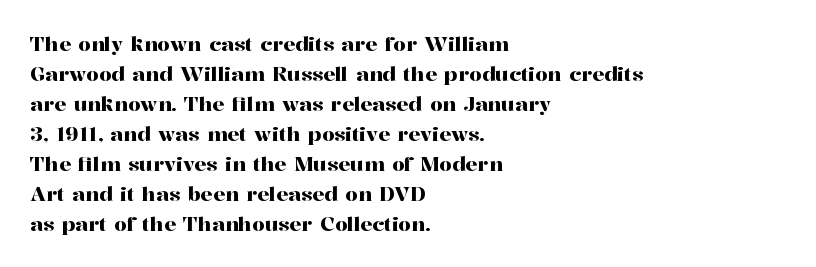
Q: Is the text italic (slanted)? A: No, it is upright.
Q: Is the text underlined? A: No.
Q: How is the paragraph aligned? A: Left-aligned.
Q: Is the spacing between letters normal or unusually wide? A: Normal.
Q: Is the spacing between lines tight, normal or loose? A: Normal.
